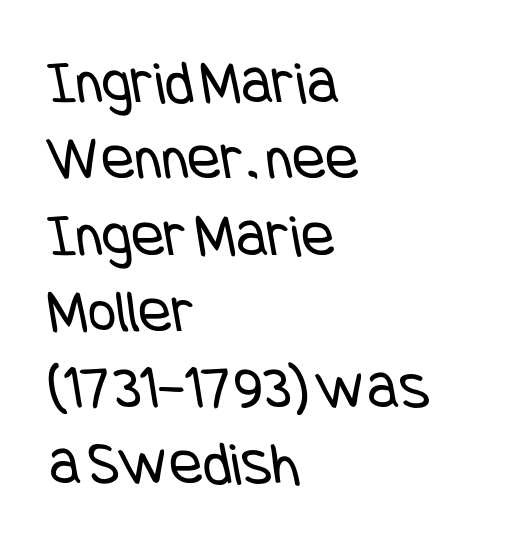
Has an underline been added? It has not. Compared with typical body copy, the letter spacing here is the same. The type family on display is of the sans-serif kind. Unbolded letterforms with no extra heft. Does the copy run flush right? No — it runs flush left.
